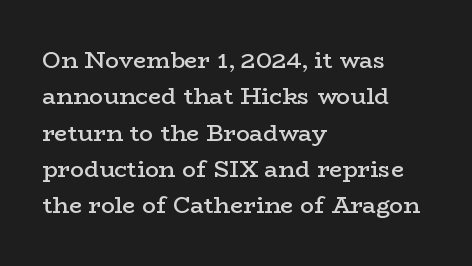
The paragraph shown leans on its left margin. Baseline-to-baseline distance is the conventional proportion of letter height. Check under the words: just untouched page. How are the letters spaced? Ordinarily, with no added tracking.
